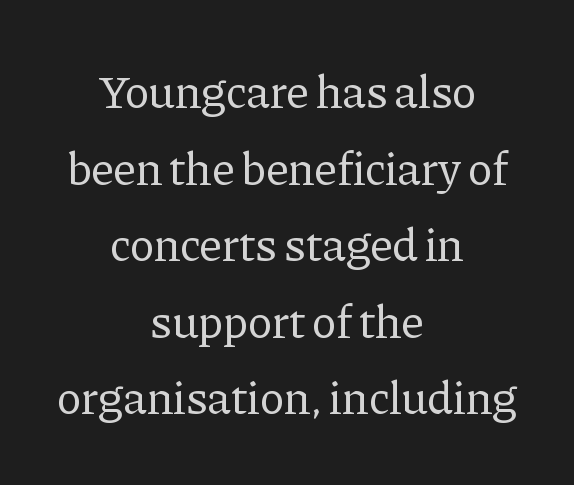
Regarding leading, the lines here are spaced in the standard way. Inter-character spacing is left at the font's built-in metrics. Here the designer chose a conventional face with non-uniform glyph widths. No italicization has been applied; the sample stays upright.
